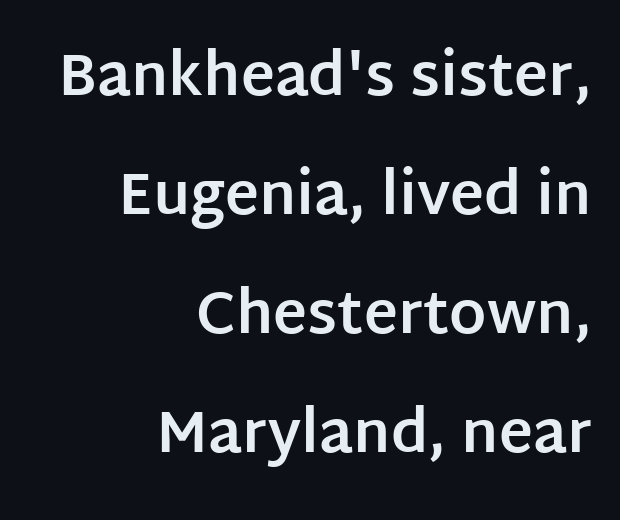
Q: Is the text bold? A: Yes.
Q: Is the text italic (slanted)? A: No, it is upright.
Q: Is the typeface a serif or a sans-serif typeface? A: Sans-serif.
Q: Is the text underlined? A: No.
Q: How is the paragraph aligned? A: Right-aligned.
Q: Is the spacing between letters normal or unusually wide? A: Normal.
Q: Is the spacing between lines tight, normal or loose? A: Loose.
Q: Width (condensed, normal, or wide)? A: Normal.
Q: Stroke contrast? A: Low.
Q: x-height? A: Large.
Q: Monospaced? A: No.
